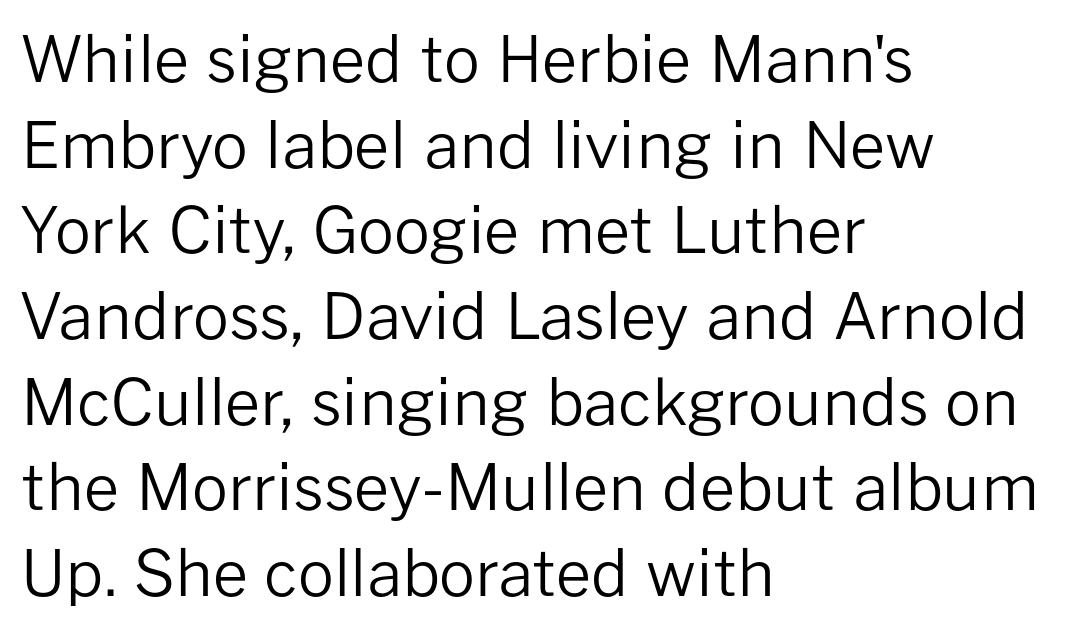
Q: Is the text bold? A: No.
Q: Is the text italic (slanted)? A: No, it is upright.
Q: Is the typeface a serif or a sans-serif typeface? A: Sans-serif.
Q: Is the text underlined? A: No.
Q: How is the paragraph aligned? A: Left-aligned.
Q: Is the spacing between letters normal or unusually wide? A: Normal.
Q: Is the spacing between lines tight, normal or loose? A: Normal.
Q: Width (condensed, normal, or wide)? A: Normal.
Q: Stroke contrast? A: Low.
Q: x-height? A: Medium.
Q: Monospaced? A: No.
